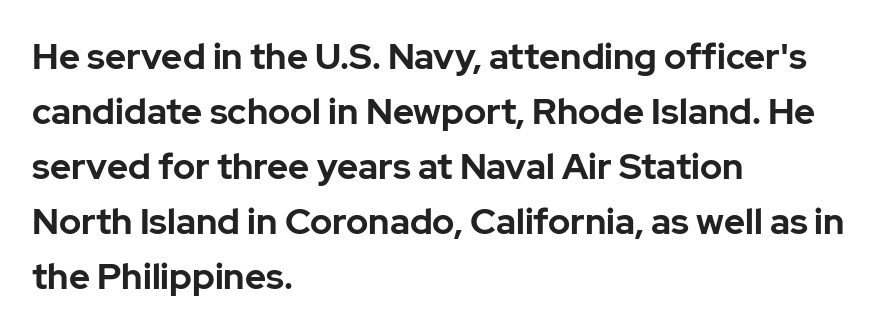
The type sits square on the baseline with zero lean. Does the leading feel generous? No, just average. Typesetter's note: full bold, strokes at maximum text heaviness. Note: no serifs on the glyphs.
